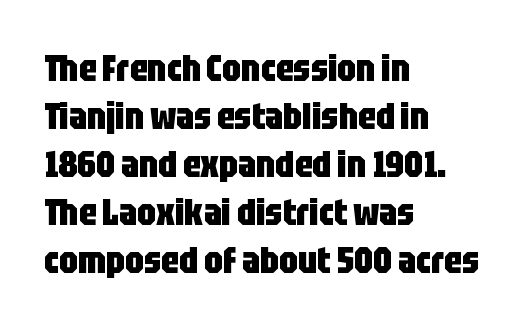
Q: Is the text bold? A: Yes.
Q: Is the text italic (slanted)? A: No, it is upright.
Q: Is the typeface a serif or a sans-serif typeface? A: Sans-serif.
Q: Is the text underlined? A: No.
Q: How is the paragraph aligned? A: Left-aligned.
Q: Is the spacing between letters normal or unusually wide? A: Normal.
Q: Is the spacing between lines tight, normal or loose? A: Normal.
Q: Width (condensed, normal, or wide)? A: Condensed.
Q: Stroke contrast? A: Low.
Q: x-height? A: Large.
Q: Monospaced? A: No.
